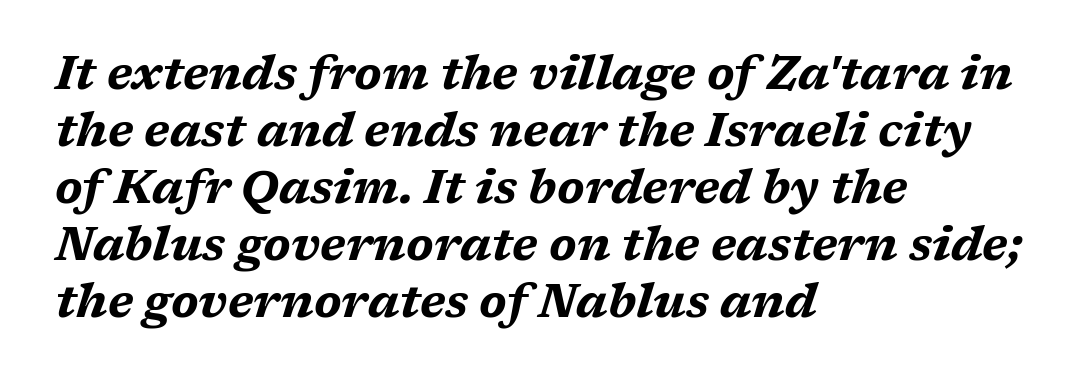
Q: Is the text bold? A: Yes.
Q: Is the text italic (slanted)? A: Yes, it leans right by about 17 degrees.
Q: Is the text underlined? A: No.
Q: How is the paragraph aligned? A: Left-aligned.
Q: Is the spacing between letters normal or unusually wide? A: Normal.
Q: Width (condensed, normal, or wide)? A: Wide.
Q: Stroke contrast? A: Medium.
Q: x-height? A: Medium.
Q: Monospaced? A: No.
